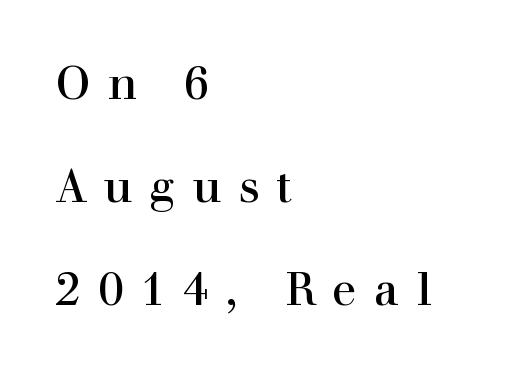
{"serif": "yes", "italic": "no", "bold": "no", "weight": "regular", "width": "normal", "stroke_contrast": "high", "x_height": "medium", "monospaced": "no", "underline": "no", "align": "left", "line_spacing": "loose", "line_spacing_ratio": 2.24, "letter_spacing": "wide", "letter_spacing_em": 0.37, "glyph_px": 46}
